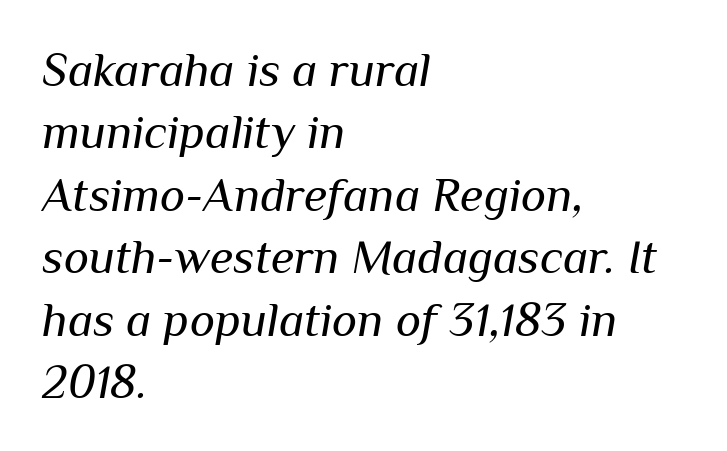
Interline gaps are of average width in this sample. Stroke mass is kept to a normal reading level or below. Do the characters align in a grid? No, the font is proportional. Does the copy run flush right? No — it runs flush left. What stands out about the letter spacing? Nothing — it is the standard amount. Rendered with sloped, italic letterforms.
